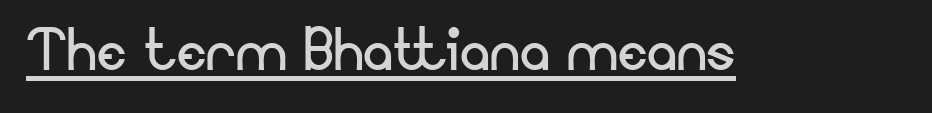
This is underlined copy, the kind a proofreader might mark for attention. This sample uses an upright cut, with every glyph sitting square on the baseline. Nothing heavy about these letters — not bold at all. Spacing between characters is what you'd get straight out of the box. The glyphs in this specimen are sans serif.
